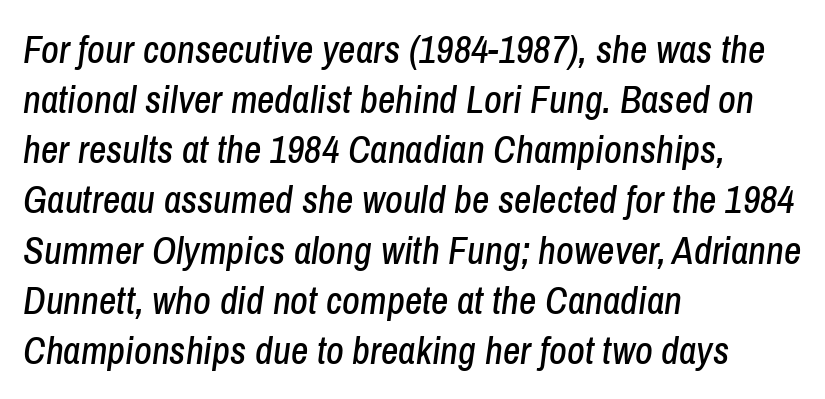
Q: Is the text italic (slanted)? A: Yes, it leans right by about 8 degrees.
Q: Is the text underlined? A: No.
Q: How is the paragraph aligned? A: Left-aligned.
Q: Is the spacing between letters normal or unusually wide? A: Normal.
Q: Is the spacing between lines tight, normal or loose? A: Normal.
Q: Width (condensed, normal, or wide)? A: Condensed.
Q: Stroke contrast? A: Low.
Q: x-height? A: Medium.
Q: Monospaced? A: No.
